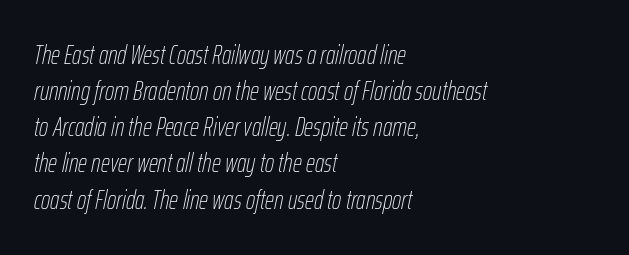
Q: Is the text bold? A: No.
Q: Is the text italic (slanted)? A: Yes, it leans right by about 12 degrees.
Q: Is the text underlined? A: No.
Q: How is the paragraph aligned? A: Left-aligned.
Q: Is the spacing between letters normal or unusually wide? A: Normal.
Q: Is the spacing between lines tight, normal or loose? A: Normal.
